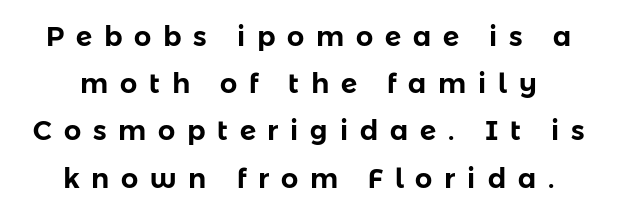
Q: Is the text italic (slanted)? A: No, it is upright.
Q: Is the text underlined? A: No.
Q: How is the paragraph aligned? A: Centered.
Q: Is the spacing between letters normal or unusually wide? A: Unusually wide.
